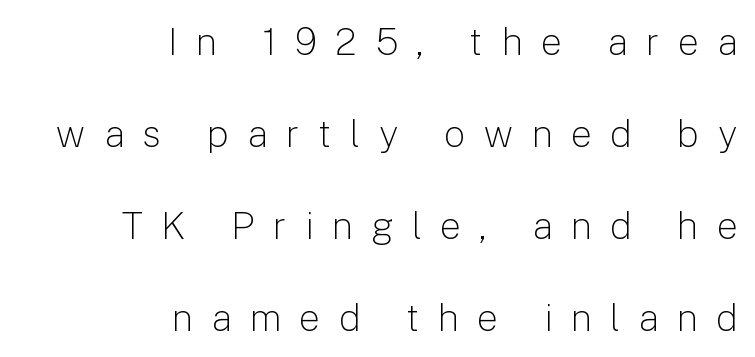
The image shows 38 px light sans-serif type, upright; set right-aligned, loose line spacing (2.42x), unusually wide letter spacing (+0.47 em), not underlined; low stroke contrast and a medium x-height.
